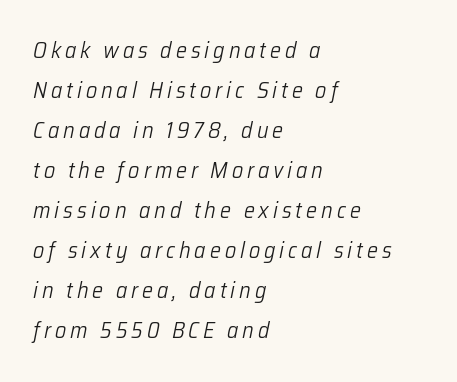
Is the stroke heavy? The answer is a plain regular-or-lighter. Where is the straight margin? On the left. Unmarked baselines from the first word to the last. Observe the lean: these are italic letterforms.
